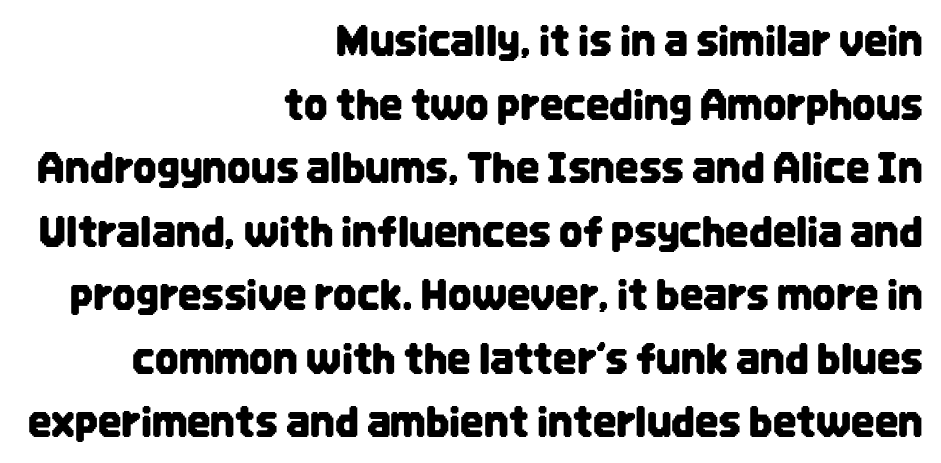
Where is the straight margin? On the right. Glyph-to-glyph distance matches everyday printed text. A typesetter would call this proportional, since set widths differ per character. Look at the bottom of the vertical strokes: they stop flat, with no serifs. The string is rendered with underlining switched off.
